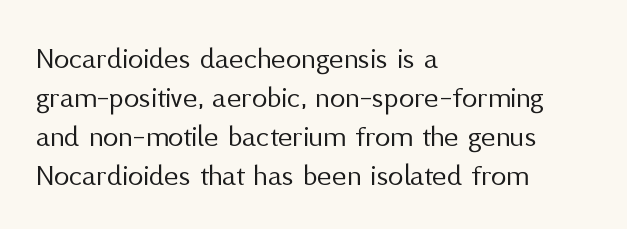
The image shows 31 px regular-weight sans-serif type, upright; set left-aligned, normal line spacing (1.26x), normal letter spacing, not underlined; medium stroke contrast and a medium x-height.
